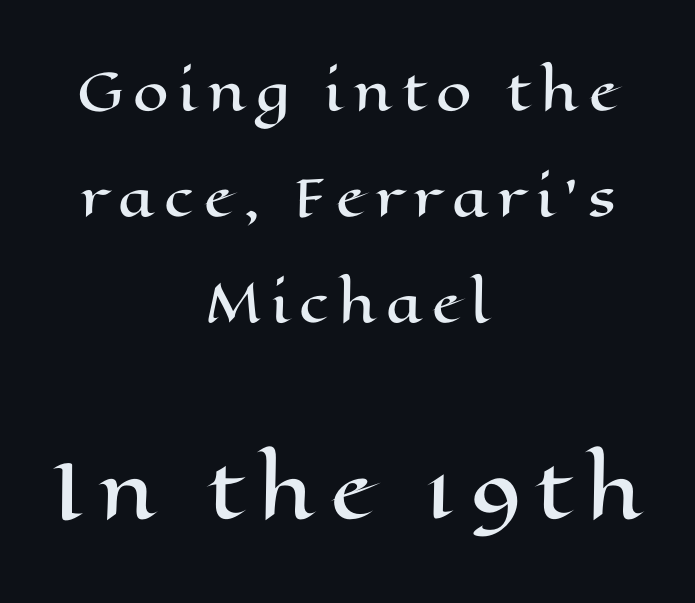
It's the straight-up-and-down kind of type. This rendering features lettering with no underline. This rendering uses center alignment, leaving both contours irregular but symmetric. The designer gave the closing block more size than the opening block. The block of text is sparse from top to bottom, with ample space between rows. The face used here is proportionally spaced, like ordinary book or web type.
